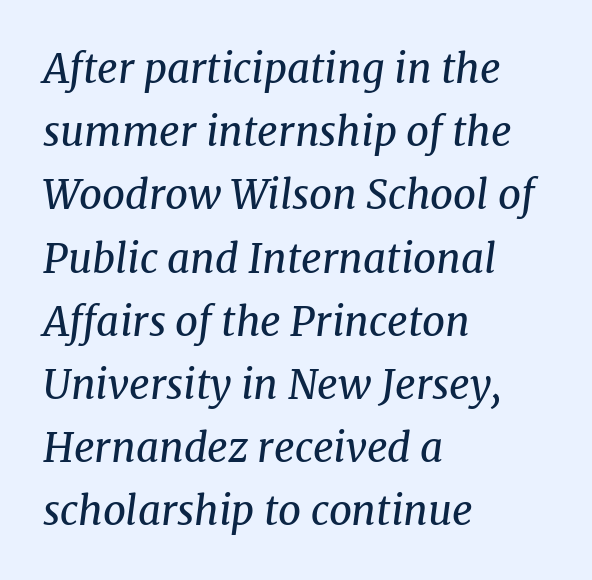
Q: Is the text bold? A: No.
Q: Is the text italic (slanted)? A: Yes, it leans right by about 8 degrees.
Q: Is the typeface a serif or a sans-serif typeface? A: Serif.
Q: Is the text underlined? A: No.
Q: How is the paragraph aligned? A: Left-aligned.
Q: Is the spacing between letters normal or unusually wide? A: Normal.
Q: Is the spacing between lines tight, normal or loose? A: Normal.
Q: Width (condensed, normal, or wide)? A: Normal.
Q: Stroke contrast? A: Medium.
Q: x-height? A: Medium.
Q: Monospaced? A: No.
